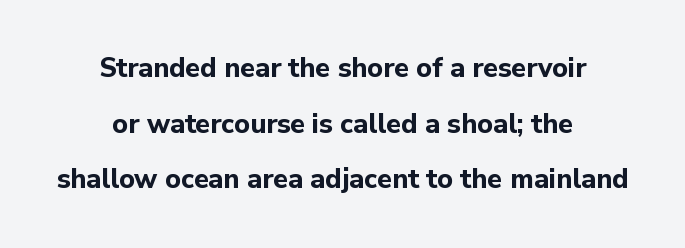
Words appear dense and cohesive because spacing is normal. Line starts and ends both wander, symmetrically. Look at the stroke-to-counter ratio: heavy, a bold. You can tell it's not italic because the verticals are truly vertical. Descender tails drop into unmarked territory. Successive baselines arrive slowly, with a big drop between each.
